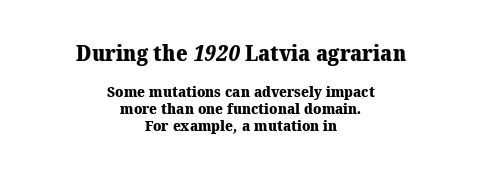
Q: Is the text bold? A: Yes.
Q: Is the text underlined? A: No.
Q: How is the paragraph aligned? A: Centered.
Q: Is the spacing between letters normal or unusually wide? A: Normal.
Q: Is the spacing between lines tight, normal or loose? A: Tight.
Q: Which block of text is set in a larger size, the first (top) or the second (bottom)? A: The first (top) one.
